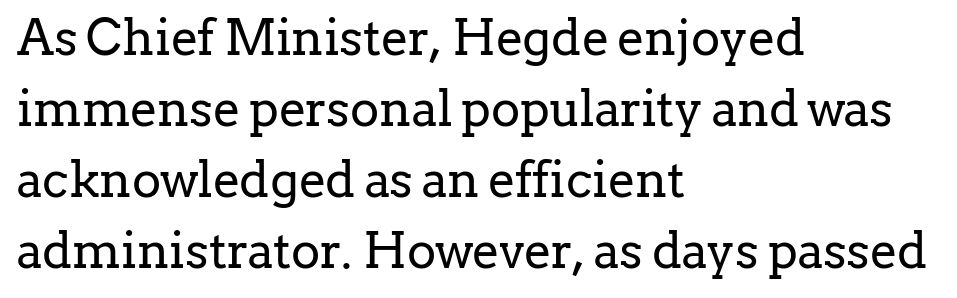
This rendering uses left alignment, leaving the right contour irregular. Ascenders rise straight up at ninety degrees. These lines are rendered in a variable-pitch font. No extra ink here — the face is not bold. The space between consecutive lines is moderate.
